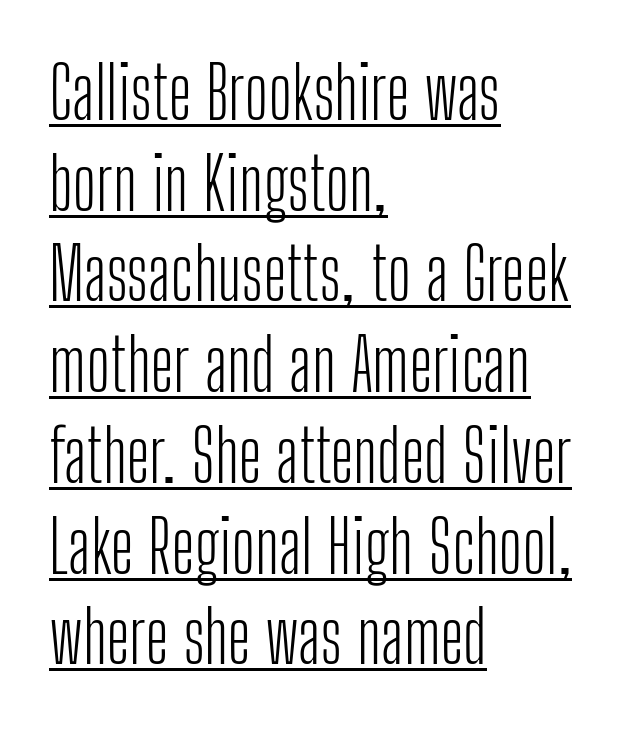
The image shows 72 px light, condensed sans-serif type, upright; set left-aligned, normal line spacing (1.26x), normal letter spacing, underlined; low stroke contrast and a medium x-height.
